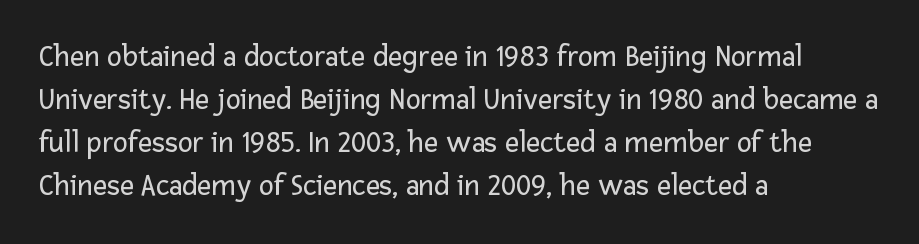
Q: Is the text bold? A: No.
Q: Is the text italic (slanted)? A: No, it is upright.
Q: Is the typeface a serif or a sans-serif typeface? A: Sans-serif.
Q: Is the text underlined? A: No.
Q: How is the paragraph aligned? A: Left-aligned.
Q: Is the spacing between letters normal or unusually wide? A: Normal.
Q: Is the spacing between lines tight, normal or loose? A: Normal.
Q: Width (condensed, normal, or wide)? A: Normal.
Q: Stroke contrast? A: Low.
Q: x-height? A: Medium.
Q: Monospaced? A: No.
